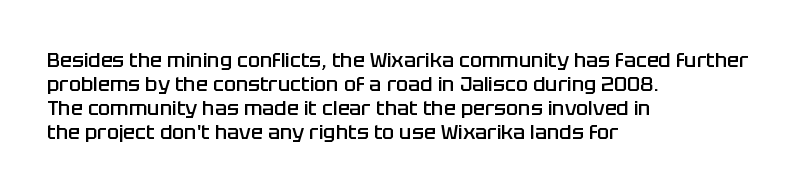
Q: Is the text bold? A: Semi-bold.
Q: Is the text italic (slanted)? A: No, it is upright.
Q: Is the text underlined? A: No.
Q: How is the paragraph aligned? A: Left-aligned.
Q: Is the spacing between letters normal or unusually wide? A: Normal.
